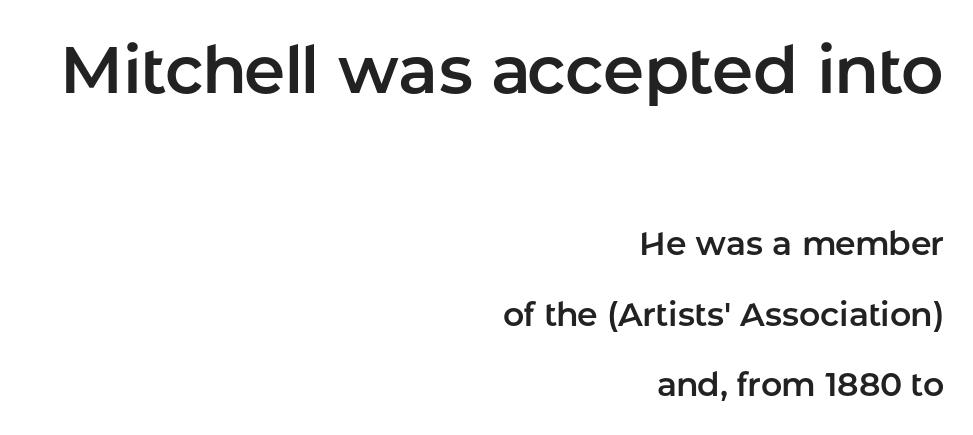
{"serif": "no", "italic": "no", "width": "normal", "stroke_contrast": "low", "x_height": "medium", "monospaced": "no", "underline": "no", "align": "right", "line_spacing": "loose", "line_spacing_ratio": 2.14, "letter_spacing": "normal", "letter_spacing_em": 0.0, "larger_block": "first", "size_ratio": 2.0, "glyph_px": 66}
